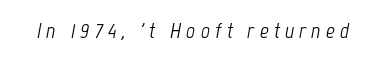
The image shows 22 px text type, italic (leaning right); set unusually wide letter spacing (+0.23 em), not underlined.
